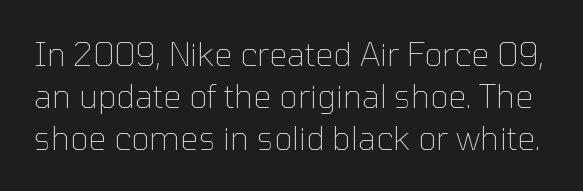
Q: Is the text bold? A: No.
Q: Is the text italic (slanted)? A: No, it is upright.
Q: Is the typeface a serif or a sans-serif typeface? A: Sans-serif.
Q: Is the text underlined? A: No.
Q: Is the spacing between letters normal or unusually wide? A: Normal.
Q: Is the spacing between lines tight, normal or loose? A: Normal.
Q: Width (condensed, normal, or wide)? A: Normal.
Q: Stroke contrast? A: Low.
Q: x-height? A: Medium.
Q: Monospaced? A: No.
